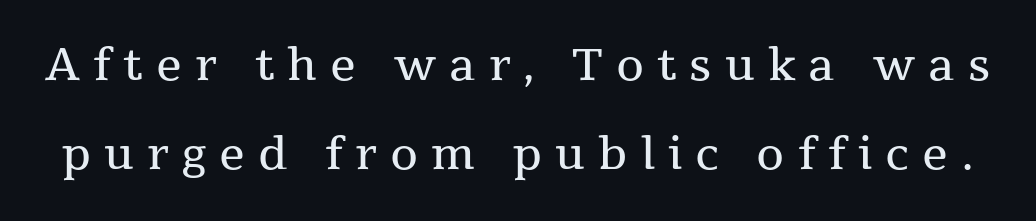
Anything drawn beneath the words? Only blank space. Unlike a clean sans, this face finishes its strokes with serifs. Line spacing here is loose. Stroke thickness stays within the range of a standard reading face or lighter. The face used here is rendered with a markedly widened letterfit. A roman cut, with each character standing at attention.
